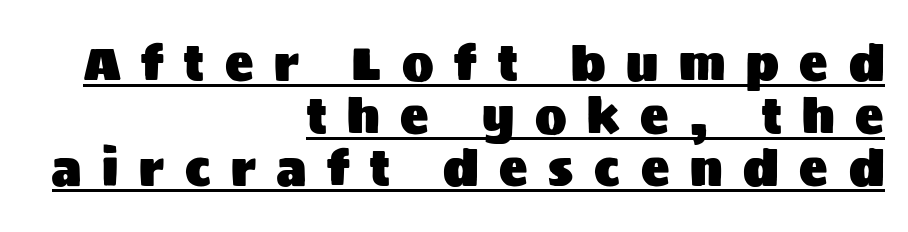
The image shows 47 px sans-serif type, upright; set right-aligned, tight line spacing (1.12x), unusually wide letter spacing (+0.44 em), underlined; medium stroke contrast and a large x-height.
